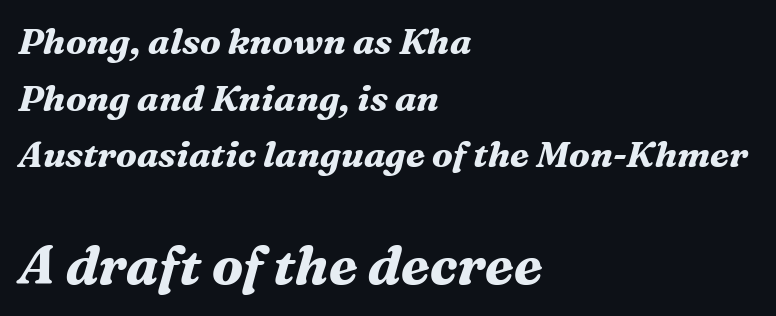
The image shows 54 px bold serif type, italic (leaning right); set left-aligned, normal line spacing (1.57x), normal letter spacing, not underlined; the second (bottom) block is 1.5x larger; medium stroke contrast and a medium x-height.
